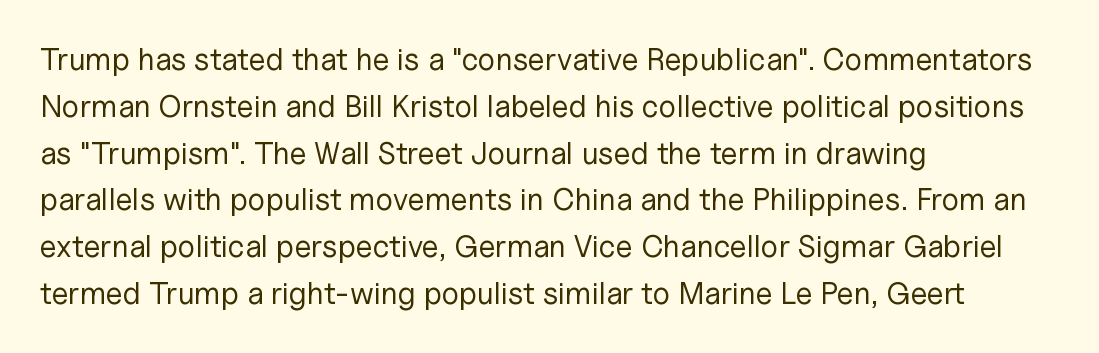
The image shows 31 px regular-weight sans-serif type, upright; set left-aligned, normal line spacing (1.51x), normal letter spacing, not underlined; low stroke contrast and a medium x-height.
